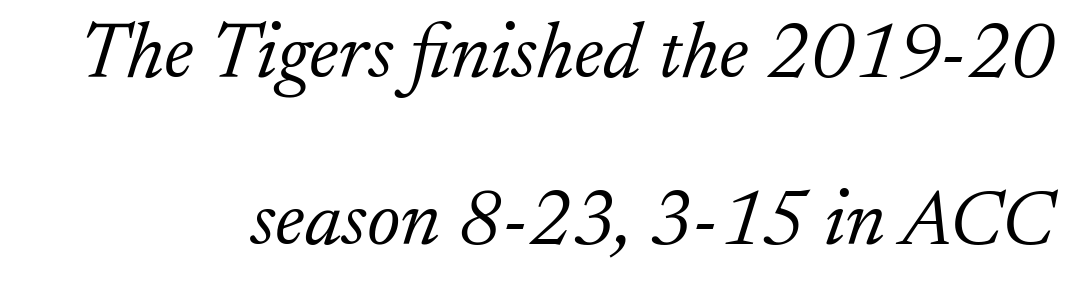
The image shows 79 px light serif type, italic (leaning right); set right-aligned, loose line spacing (2.11x), normal letter spacing, not underlined; low stroke contrast and a small x-height.
